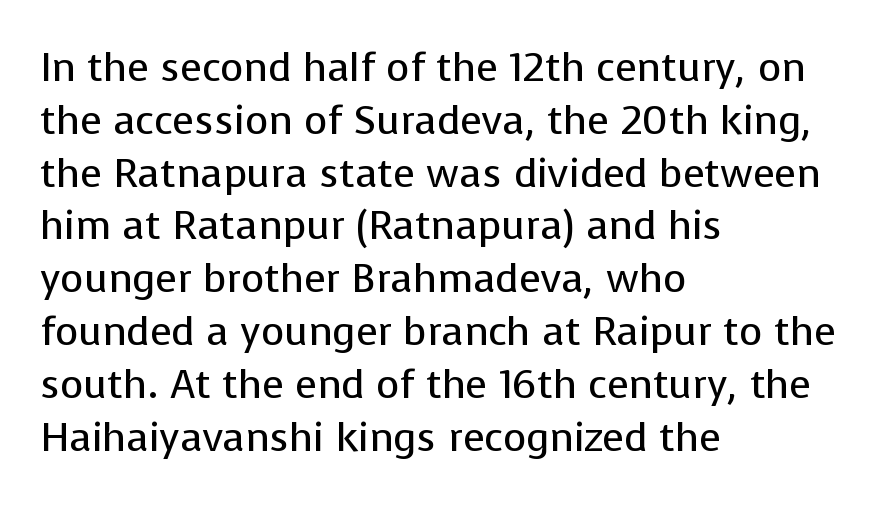
Q: Is the text bold? A: No.
Q: Is the text italic (slanted)? A: No, it is upright.
Q: Is the typeface a serif or a sans-serif typeface? A: Sans-serif.
Q: Is the text underlined? A: No.
Q: How is the paragraph aligned? A: Left-aligned.
Q: Is the spacing between letters normal or unusually wide? A: Normal.
Q: Is the spacing between lines tight, normal or loose? A: Normal.
Q: Width (condensed, normal, or wide)? A: Normal.
Q: Stroke contrast? A: Low.
Q: x-height? A: Medium.
Q: Monospaced? A: No.
